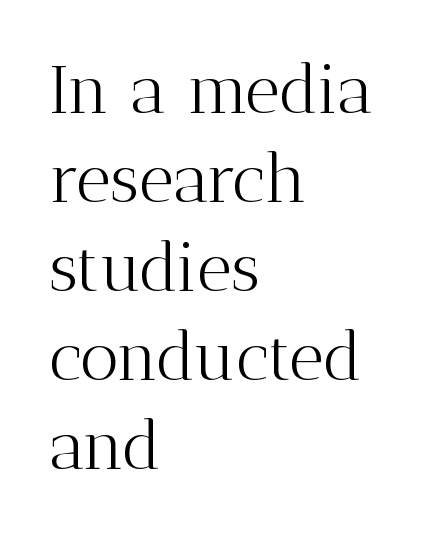
Q: Is the text bold? A: No.
Q: Is the text italic (slanted)? A: No, it is upright.
Q: Is the typeface a serif or a sans-serif typeface? A: Serif.
Q: Is the text underlined? A: No.
Q: How is the paragraph aligned? A: Left-aligned.
Q: Is the spacing between letters normal or unusually wide? A: Normal.
Q: Is the spacing between lines tight, normal or loose? A: Normal.
Q: Width (condensed, normal, or wide)? A: Normal.
Q: Stroke contrast? A: Medium.
Q: x-height? A: Medium.
Q: Monospaced? A: No.
